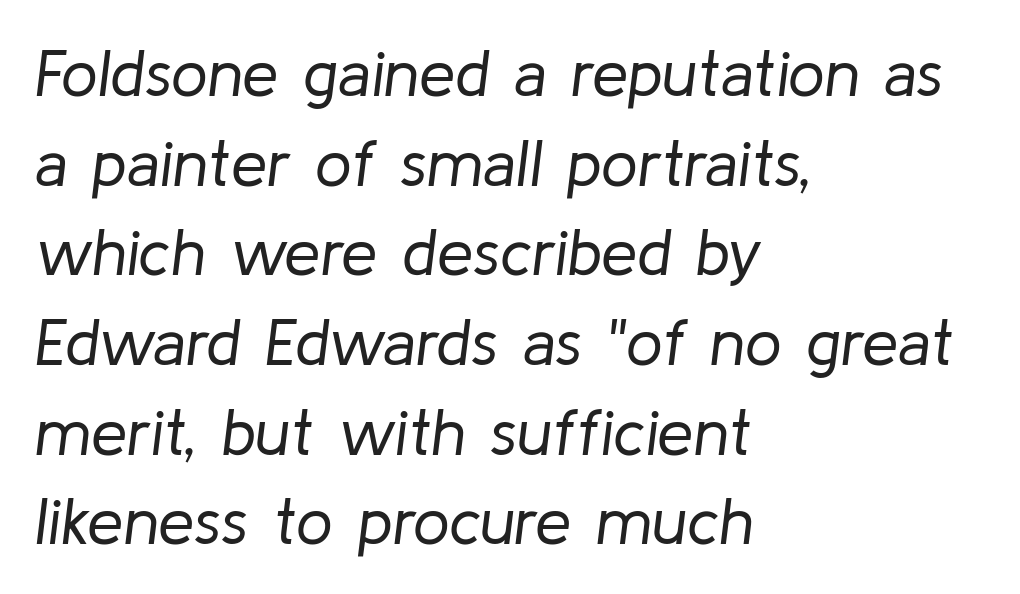
Characters are canted at an angle relative to the baseline's perpendicular. Has an underline been added? It has not. The rows are spaced the way most documents space them. Looks like regular typesetting: each glyph gets only the width it needs.
